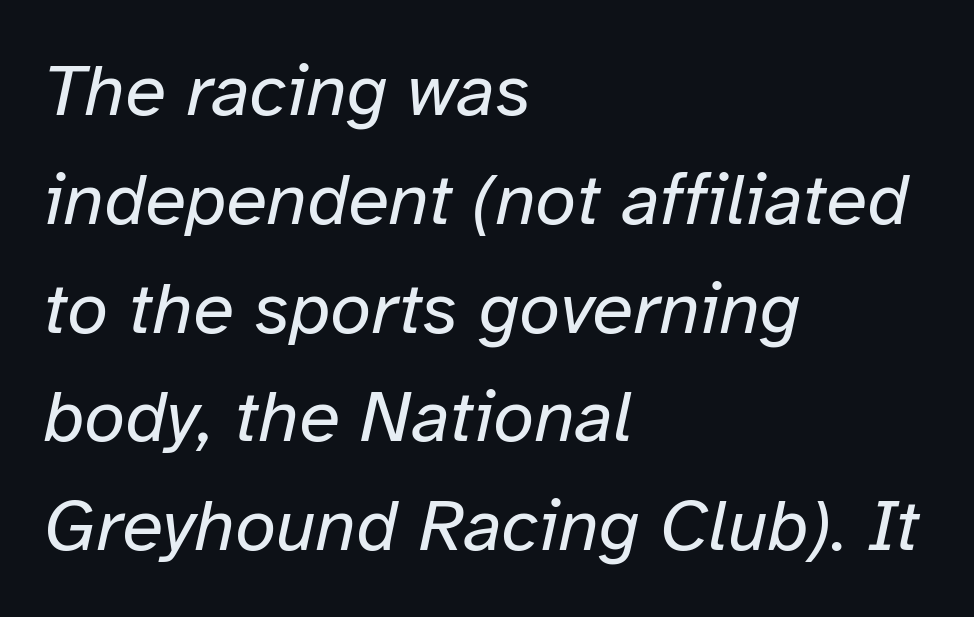
These lines keep a tight, regular rhythm from letter to letter. Reading down the block, your eye returns to a fixed left position each line. This rendering features lettering with no underline. Italic: yes, the glyphs are oblique. The face used here is proportionally spaced, like ordinary book or web type.
